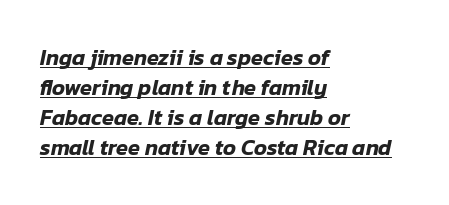
Every word sits above its own underline. Is the type slanted? Yes — the strokes lean at a clear angle. Notice how the passage keeps a crisp vertical edge on the left only. The line-height multiplier appears to be the usual default. Caption: standard tracking, unaltered.
